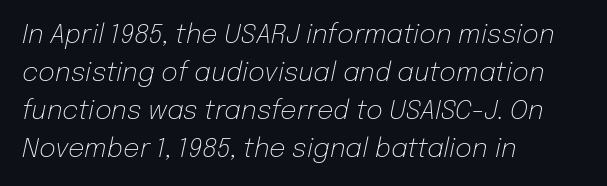
The area under the type is left untouched. The setting favours the left margin, as ordinary paragraphs usually do. Unbolded letterforms with no extra heft. The leading is moderate, giving the passage an even texture.
